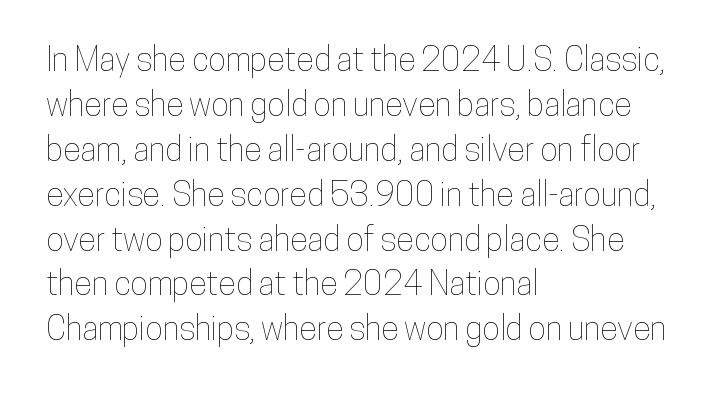
Is there any slant? The stems are plumb. The type is set solid horizontally, with unmodified tracking. This sample keeps an unexceptional amount of space between lines. Decoration check: the copy has no underline.
